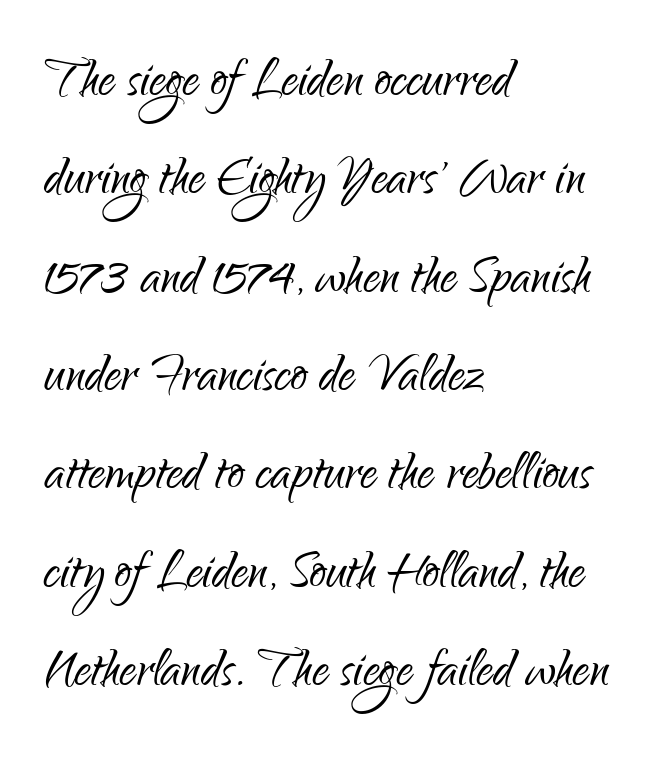
Q: Is the text bold? A: No.
Q: Is the text italic (slanted)? A: Yes.
Q: Is the typeface a serif or a sans-serif typeface? A: Sans-serif.
Q: Is the text underlined? A: No.
Q: How is the paragraph aligned? A: Left-aligned.
Q: Is the spacing between letters normal or unusually wide? A: Normal.
Q: Is the spacing between lines tight, normal or loose? A: Normal.
Q: Width (condensed, normal, or wide)? A: Condensed.
Q: Stroke contrast? A: Low.
Q: x-height? A: Small.
Q: Monospaced? A: No.
